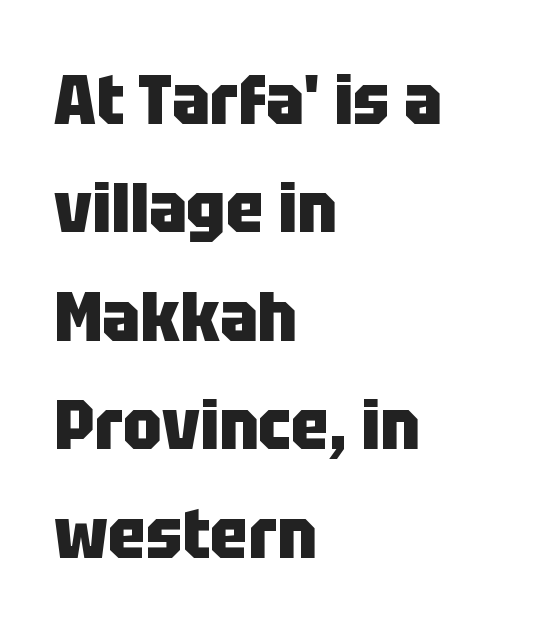
The leading is moderate, giving the passage an even texture. Each letter keeps its own natural width here, so spacing adapts to shape. Grotesque or geometric, the face here clearly has no serifs. The line texture is even and compact thanks to regular tracking.
